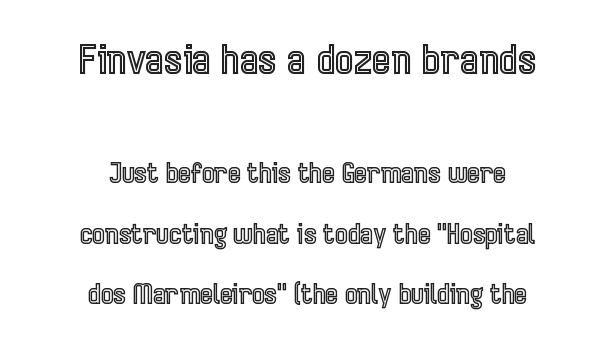
Baseline-to-baseline distance is far greater than the letter height. This sample has the flowing, uneven cadence of proportional lettering. In this sample the first text group is rendered at the bigger scale. Check under the words: just untouched page. The letters stand straight up with perfectly vertical stems.
